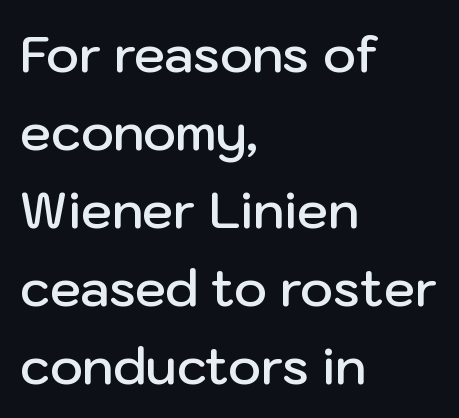
The leading is moderate, giving the passage an even texture. The rendering keeps characters at their native spacing. The rendering shows plain stroke endings on the letterforms — a sans-serif design. Bare-footed words on every line.
